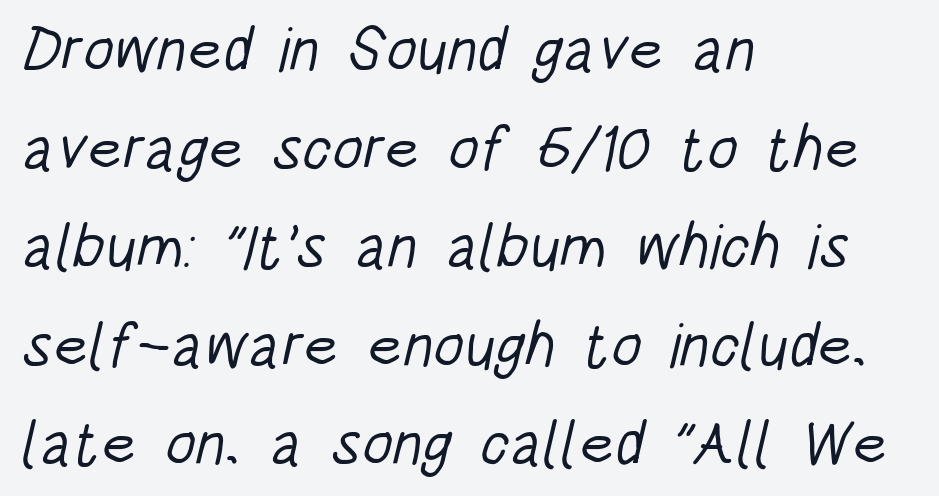
{"serif": "no", "bold": "no", "weight": "light", "width": "condensed", "stroke_contrast": "low", "x_height": "large", "monospaced": "no", "underline": "no", "align": "left", "line_spacing": "normal", "line_spacing_ratio": 1.59, "letter_spacing": "normal", "letter_spacing_em": 0.0, "glyph_px": 62}
